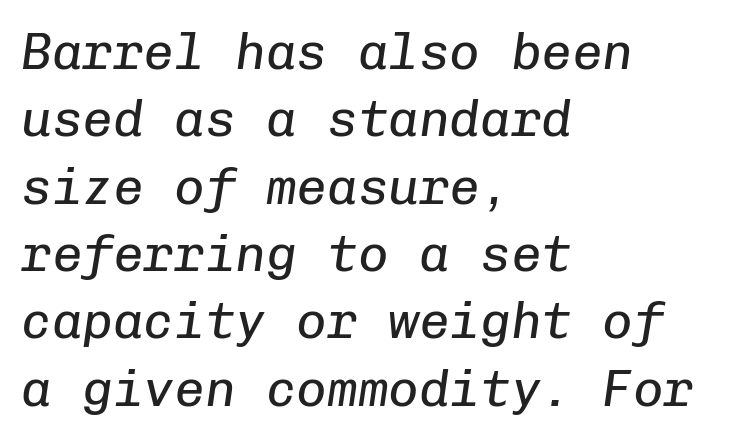
{"italic": "yes", "lean": "right", "slant_degrees": 8, "bold": "no", "weight": "regular", "width": "normal", "stroke_contrast": "low", "x_height": "medium", "monospaced": "yes", "underline": "no", "align": "left", "line_spacing": "normal", "line_spacing_ratio": 1.32, "letter_spacing": "normal", "letter_spacing_em": 0.0, "glyph_px": 51}
